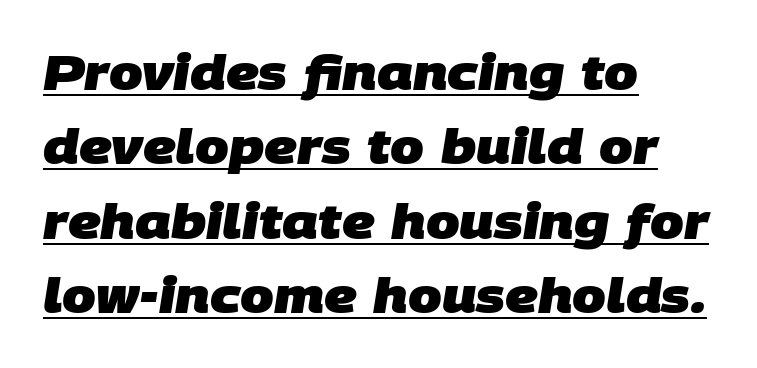
The image shows 48 px heavy sans-serif type; set left-aligned, normal line spacing (1.55x), normal letter spacing, underlined; low stroke contrast and a large x-height.
